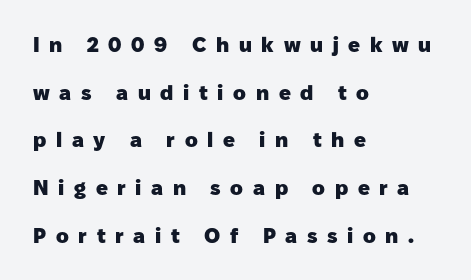
{"italic": "no", "bold": "yes", "underline": "no", "align": "left", "line_spacing": "loose", "line_spacing_ratio": 2.27, "letter_spacing": "wide", "letter_spacing_em": 0.46, "glyph_px": 21}
